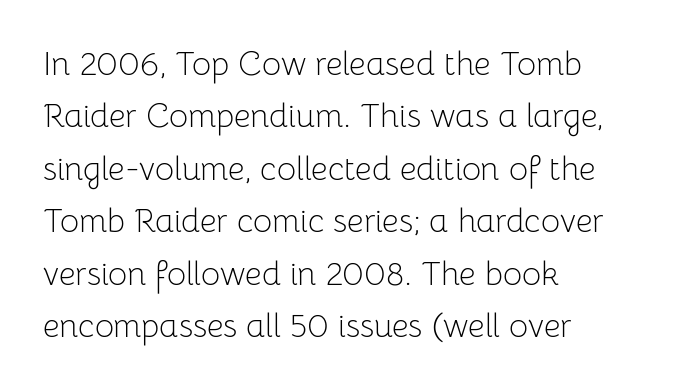
Q: Is the text bold? A: No.
Q: Is the text italic (slanted)? A: No, it is upright.
Q: Is the typeface a serif or a sans-serif typeface? A: Sans-serif.
Q: Is the text underlined? A: No.
Q: How is the paragraph aligned? A: Left-aligned.
Q: Is the spacing between letters normal or unusually wide? A: Normal.
Q: Is the spacing between lines tight, normal or loose? A: Normal.
Q: Width (condensed, normal, or wide)? A: Normal.
Q: Stroke contrast? A: Low.
Q: x-height? A: Medium.
Q: Monospaced? A: No.
